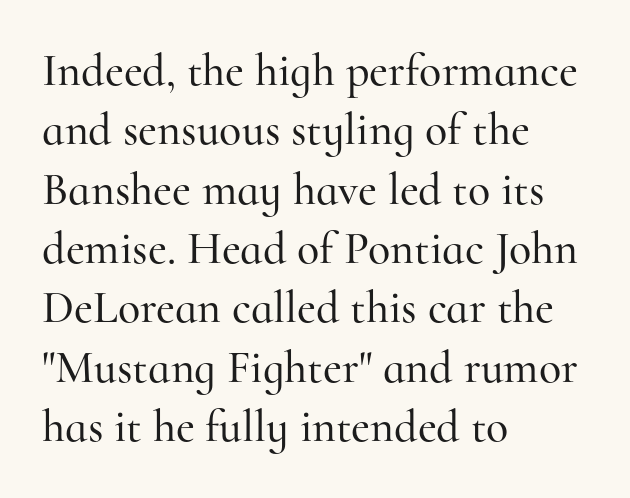
{"serif": "yes", "italic": "no", "width": "normal", "stroke_contrast": "high", "x_height": "small", "monospaced": "no", "underline": "no", "align": "left", "line_spacing": "normal", "line_spacing_ratio": 1.29, "letter_spacing": "normal", "letter_spacing_em": 0.0, "glyph_px": 46}
